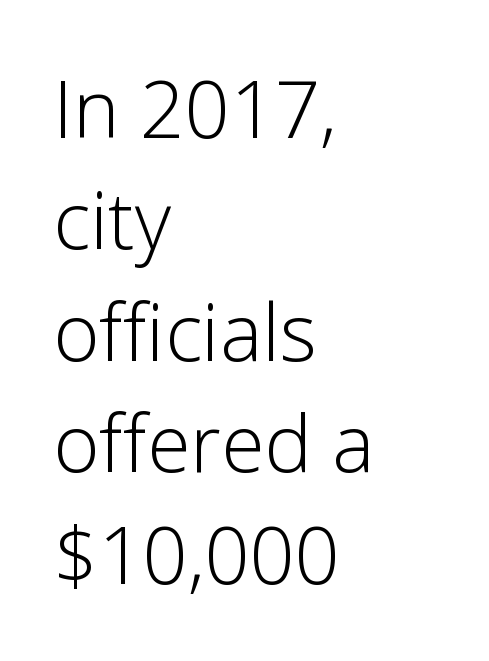
The image shows 79 px light sans-serif type, upright; set left-aligned, normal line spacing (1.41x), normal letter spacing, not underlined; low stroke contrast and a medium x-height.
